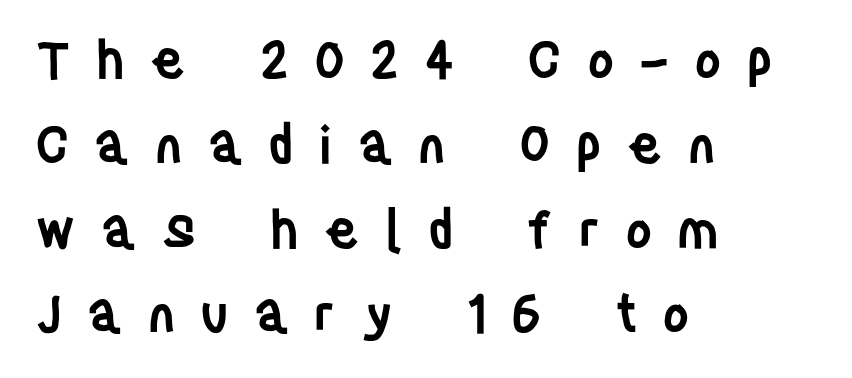
Q: Is the text bold? A: Semi-bold.
Q: Is the text italic (slanted)? A: No, it is upright.
Q: Is the typeface a serif or a sans-serif typeface? A: Sans-serif.
Q: Is the text underlined? A: No.
Q: How is the paragraph aligned? A: Left-aligned.
Q: Is the spacing between letters normal or unusually wide? A: Unusually wide.
Q: Is the spacing between lines tight, normal or loose? A: Normal.
Q: Width (condensed, normal, or wide)? A: Condensed.
Q: Stroke contrast? A: Low.
Q: x-height? A: Large.
Q: Monospaced? A: No.
